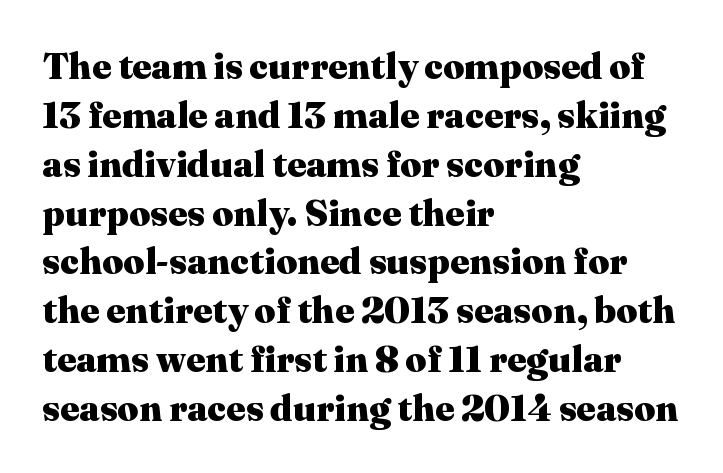
Q: Is the text bold? A: Yes.
Q: Is the text italic (slanted)? A: No, it is upright.
Q: Is the typeface a serif or a sans-serif typeface? A: Serif.
Q: Is the text underlined? A: No.
Q: How is the paragraph aligned? A: Left-aligned.
Q: Is the spacing between letters normal or unusually wide? A: Normal.
Q: Is the spacing between lines tight, normal or loose? A: Normal.
Q: Width (condensed, normal, or wide)? A: Normal.
Q: Stroke contrast? A: Medium.
Q: x-height? A: Medium.
Q: Monospaced? A: No.
